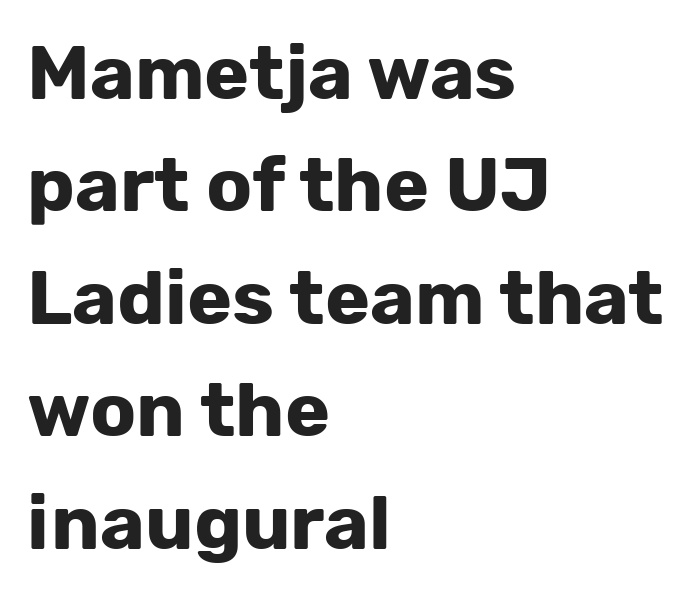
Q: Is the text bold? A: Yes.
Q: Is the text italic (slanted)? A: No, it is upright.
Q: Is the typeface a serif or a sans-serif typeface? A: Sans-serif.
Q: Is the text underlined? A: No.
Q: How is the paragraph aligned? A: Left-aligned.
Q: Is the spacing between letters normal or unusually wide? A: Normal.
Q: Is the spacing between lines tight, normal or loose? A: Normal.
Q: Width (condensed, normal, or wide)? A: Normal.
Q: Stroke contrast? A: Low.
Q: x-height? A: Medium.
Q: Monospaced? A: No.
